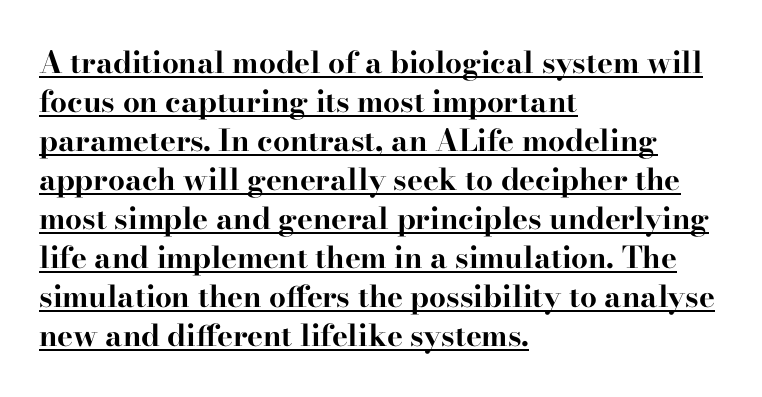
The image shows 30 px bold, wide serif type, upright; set left-aligned, normal line spacing (1.3x), normal letter spacing, underlined; high stroke contrast and a small x-height.
